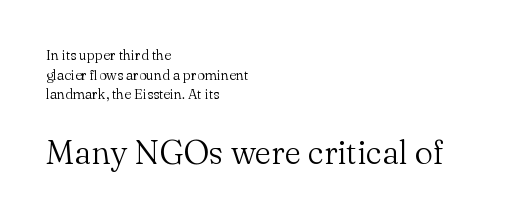
Q: Is the text bold? A: No.
Q: Is the text italic (slanted)? A: No, it is upright.
Q: Is the typeface a serif or a sans-serif typeface? A: Serif.
Q: Is the text underlined? A: No.
Q: How is the paragraph aligned? A: Left-aligned.
Q: Is the spacing between letters normal or unusually wide? A: Normal.
Q: Is the spacing between lines tight, normal or loose? A: Normal.
Q: Which block of text is set in a larger size, the first (top) or the second (bottom)? A: The second (bottom) one.
Q: Width (condensed, normal, or wide)? A: Normal.
Q: Stroke contrast? A: Medium.
Q: x-height? A: Small.
Q: Monospaced? A: No.
